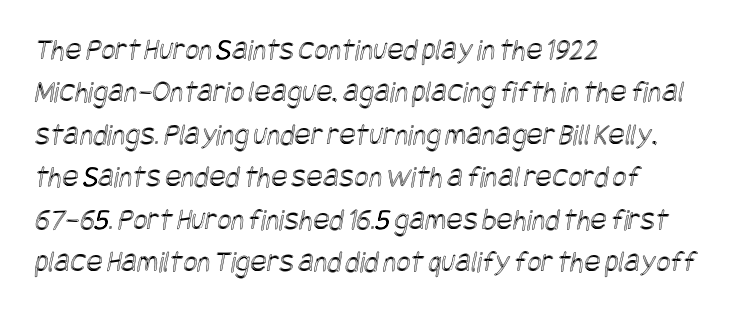
{"width": "condensed", "x_height": "large", "underline": "no", "align": "left", "line_spacing": "normal", "line_spacing_ratio": 1.37, "letter_spacing": "normal", "letter_spacing_em": 0.0, "glyph_px": 31}
